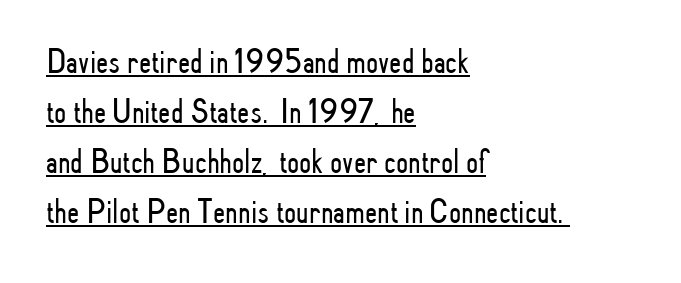
Summary of weight: not heavy and not bold. The ragged edge is on the right, which tells us the setting is flush left. Regarding leading, the lines here are spaced in the standard way. The letters advance in unequal steps, a hallmark of proportional type.
